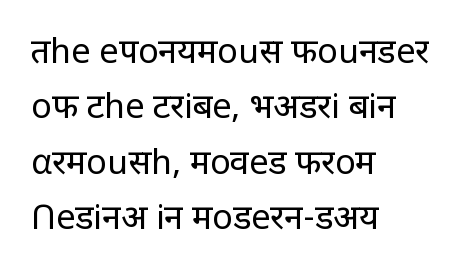
The image shows 34 px regular-weight sans-serif type, upright; set left-aligned, normal line spacing (1.63x), normal letter spacing, not underlined; low stroke contrast and a large x-height.
